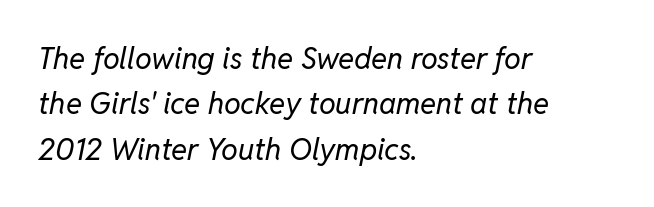
The image shows 30 px regular-weight type, italic (leaning right); set left-aligned, normal line spacing (1.51x), normal letter spacing, not underlined; low stroke contrast and a medium x-height.
